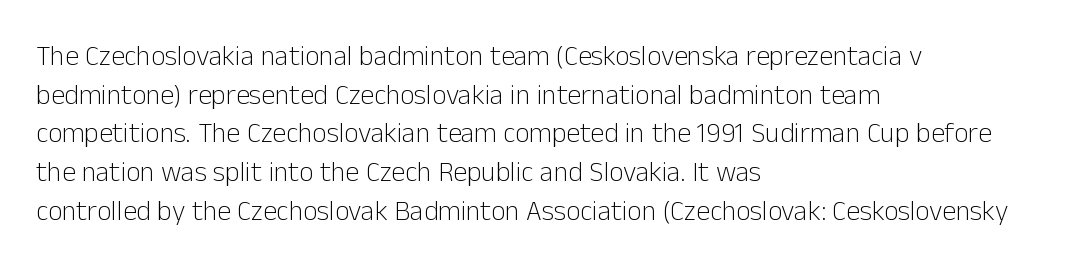
Normally led — the rows are evenly, conventionally spaced. The rendering uses natural spacing where letterforms have individual widths. The cut favours lightness, reaching ordinary text weight at its darkest. The font family rendered here belongs to the sans-serif group.
